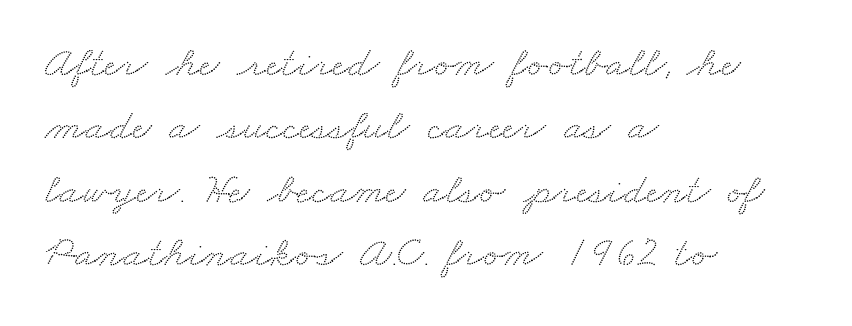
The face used here is rendered with its standard letterfit. Successive baselines arrive at the customary interval. Descenders are the only things crossing below the line. Is this a fixed-width face? No — the glyphs have proportional, varying widths.
